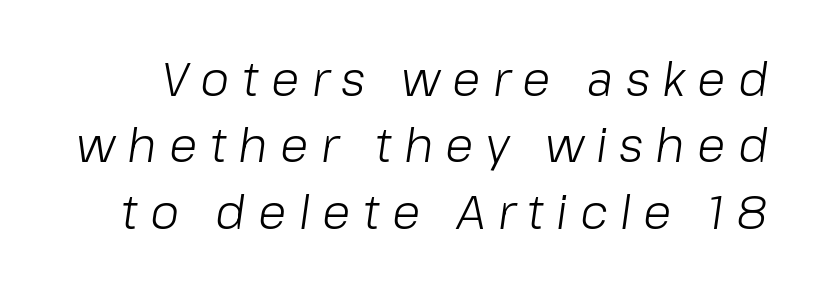
Q: Is the text bold? A: No.
Q: Is the text italic (slanted)? A: Yes, it leans right by about 8 degrees.
Q: Is the text underlined? A: No.
Q: Is the spacing between letters normal or unusually wide? A: Unusually wide.
Q: Is the spacing between lines tight, normal or loose? A: Normal.
Q: Width (condensed, normal, or wide)? A: Normal.
Q: Stroke contrast? A: Low.
Q: x-height? A: Medium.
Q: Monospaced? A: No.
